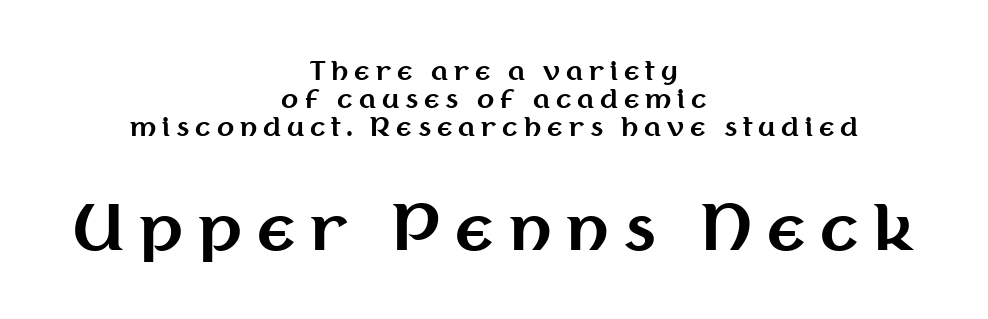
Q: Is the text bold? A: Yes.
Q: Is the text italic (slanted)? A: No, it is upright.
Q: Is the typeface a serif or a sans-serif typeface? A: Sans-serif.
Q: Is the text underlined? A: No.
Q: How is the paragraph aligned? A: Centered.
Q: Is the spacing between letters normal or unusually wide? A: Unusually wide.
Q: Is the spacing between lines tight, normal or loose? A: Tight.
Q: Which block of text is set in a larger size, the first (top) or the second (bottom)? A: The second (bottom) one.
Q: Width (condensed, normal, or wide)? A: Normal.
Q: Stroke contrast? A: Medium.
Q: x-height? A: Medium.
Q: Monospaced? A: No.
